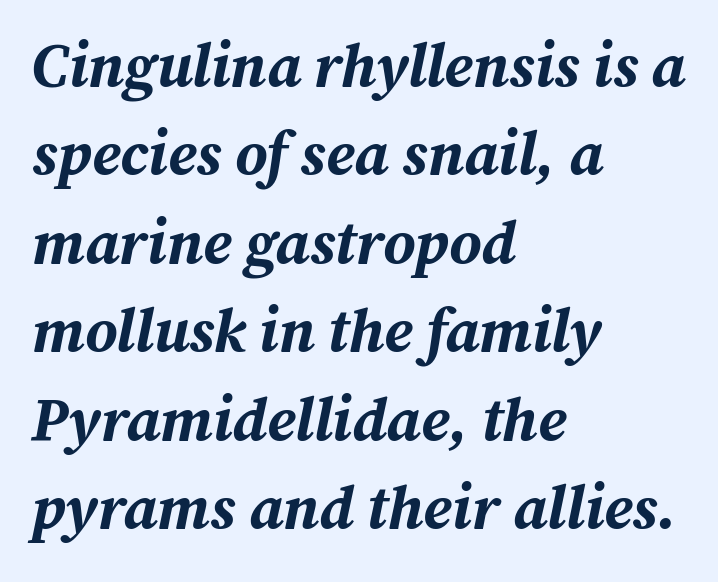
The rendering keeps characters at their native spacing. Tall strokes in this sample are angled rather than plumb. Descenders are the only things crossing below the line. Emphasis by weight is at full strength: bold.
